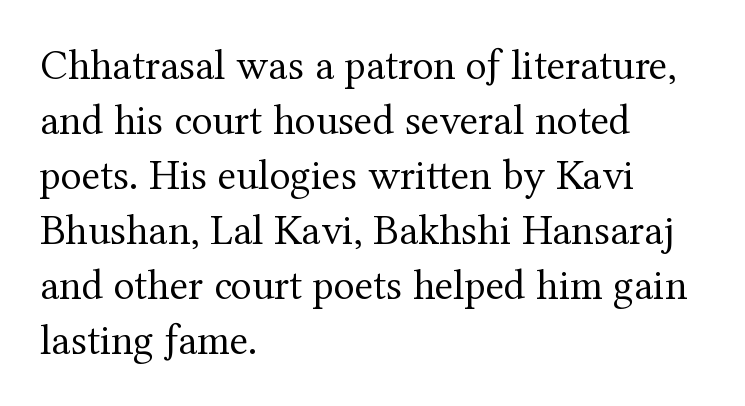
The image shows 43 px regular-weight serif type, upright; set left-aligned, normal line spacing (1.28x), normal letter spacing, not underlined; medium stroke contrast and a medium x-height.
